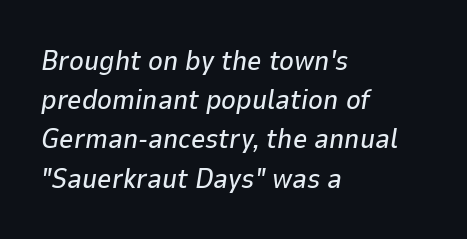
{"italic": "yes", "lean": "right", "slant_degrees": 9, "width": "normal", "stroke_contrast": "low", "x_height": "medium", "monospaced": "no", "underline": "no", "align": "left", "line_spacing": "normal", "line_spacing_ratio": 1.4, "letter_spacing": "normal", "letter_spacing_em": 0.0, "glyph_px": 28}
